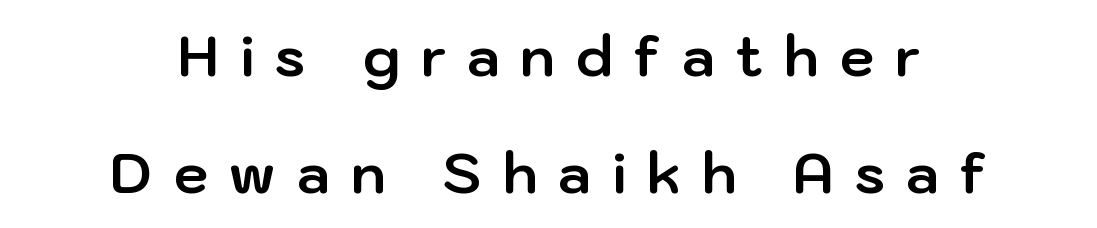
The lines in this sample share a center point and differ in where they start and stop. Vertically, the passage feels expansive, rows floating well apart. Beneath every word, the page is bare. The letters carry no serifs — their stems end cleanly without finishing strokes. Every stem runs plumb, perpendicular to the baseline.
